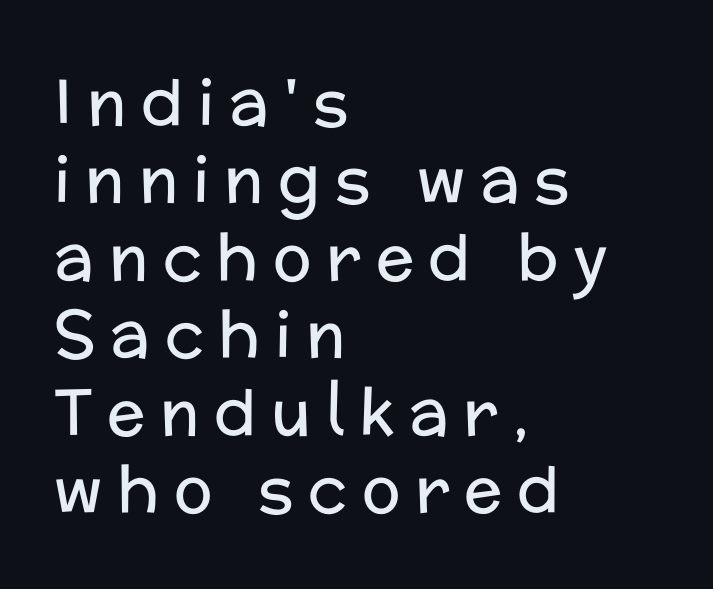
Q: Is the text bold? A: No.
Q: Is the text italic (slanted)? A: No, it is upright.
Q: Is the typeface a serif or a sans-serif typeface? A: Sans-serif.
Q: Is the text underlined? A: No.
Q: How is the paragraph aligned? A: Left-aligned.
Q: Is the spacing between letters normal or unusually wide? A: Unusually wide.
Q: Width (condensed, normal, or wide)? A: Normal.
Q: Stroke contrast? A: Low.
Q: x-height? A: Medium.
Q: Monospaced? A: No.
